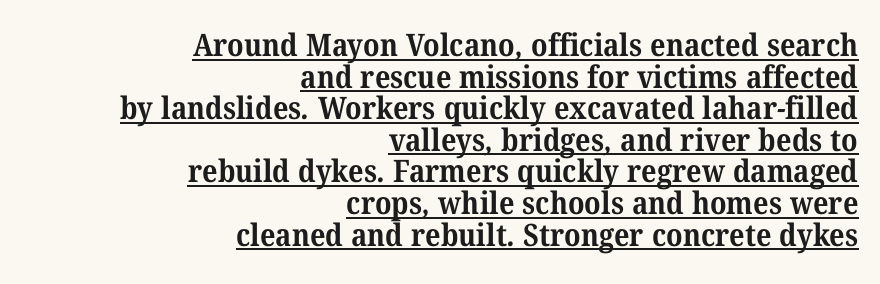
Q: Is the text bold? A: Yes.
Q: Is the typeface a serif or a sans-serif typeface? A: Serif.
Q: Is the text underlined? A: Yes.
Q: How is the paragraph aligned? A: Right-aligned.
Q: Is the spacing between letters normal or unusually wide? A: Normal.
Q: Is the spacing between lines tight, normal or loose? A: Tight.
Q: Width (condensed, normal, or wide)? A: Normal.
Q: Stroke contrast? A: Medium.
Q: x-height? A: Medium.
Q: Monospaced? A: No.
